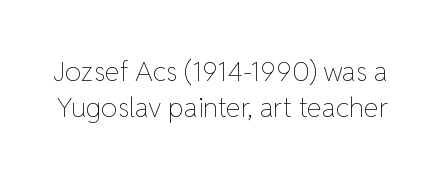
Only glyphs here, with clear space below each row. Does extra space separate the letters? No, they use regular spacing. Style check: upright. This sample keeps an unexceptional amount of space between lines. No extra ink here — the face is not bold.
